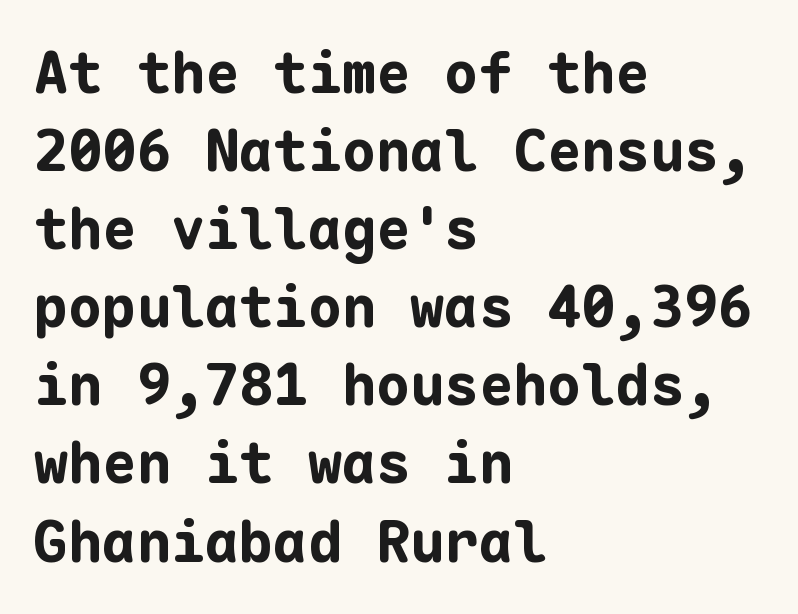
Q: Is the text bold? A: Yes.
Q: Is the text italic (slanted)? A: No, it is upright.
Q: Is the typeface a serif or a sans-serif typeface? A: Sans-serif.
Q: Is the text underlined? A: No.
Q: How is the paragraph aligned? A: Left-aligned.
Q: Is the spacing between letters normal or unusually wide? A: Normal.
Q: Is the spacing between lines tight, normal or loose? A: Normal.
Q: Width (condensed, normal, or wide)? A: Normal.
Q: Stroke contrast? A: Low.
Q: x-height? A: Medium.
Q: Monospaced? A: Yes.
